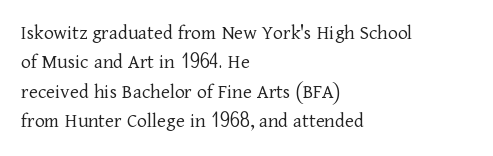
The image shows 21 px text type, upright; set left-aligned, normal line spacing (1.4x), normal letter spacing, not underlined.
